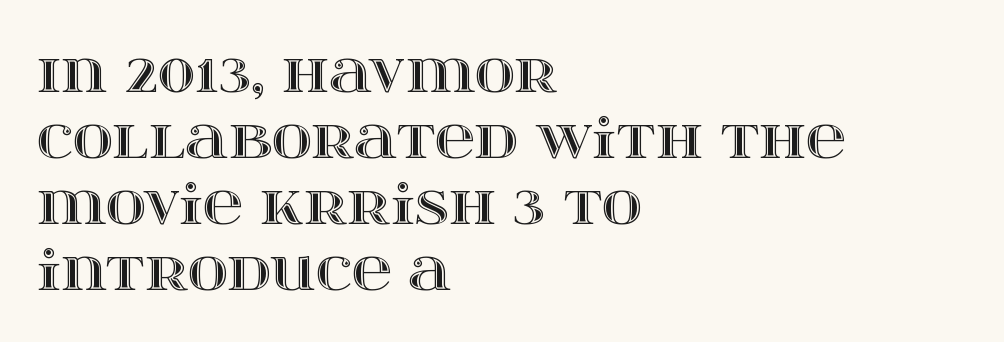
{"italic": "no", "width": "wide", "x_height": "large", "monospaced": "no", "underline": "no", "align": "left", "line_spacing_ratio": 1.2, "letter_spacing": "normal", "letter_spacing_em": 0.0, "glyph_px": 55}
